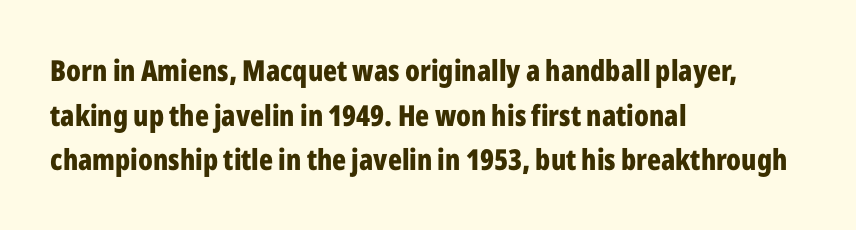
The image shows 29 px bold, condensed sans-serif type, upright; set left-aligned, normal line spacing (1.54x), normal letter spacing, not underlined; low stroke contrast and a medium x-height.
